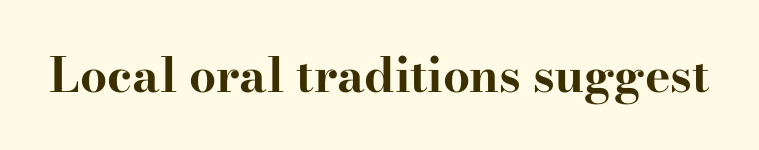
{"serif": "yes", "italic": "no", "bold": "yes", "weight": "bold", "width": "wide", "stroke_contrast": "high", "x_height": "small", "monospaced": "no", "underline": "no", "letter_spacing": "normal", "letter_spacing_em": 0.0, "glyph_px": 48}
